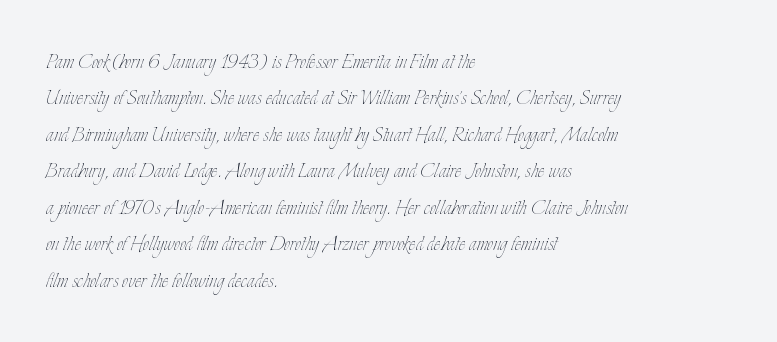
The passage shown has conventional tracking throughout. The zone under the glyphs is completely vacant. The lines are quadded left. These glyphs show unthickened strokes, regular width or finer. Rows of type keep a routine distance in the vertical direction.
